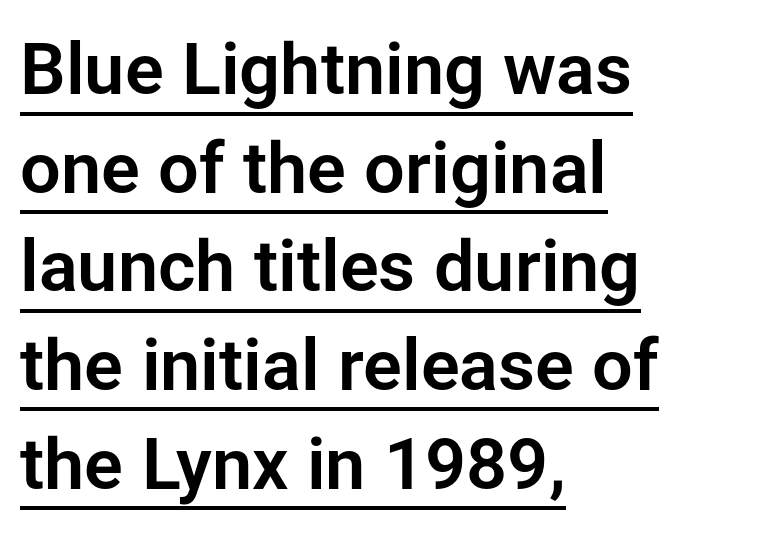
Q: Is the text italic (slanted)? A: No, it is upright.
Q: Is the typeface a serif or a sans-serif typeface? A: Sans-serif.
Q: Is the text underlined? A: Yes.
Q: How is the paragraph aligned? A: Left-aligned.
Q: Is the spacing between letters normal or unusually wide? A: Normal.
Q: Is the spacing between lines tight, normal or loose? A: Normal.
Q: Width (condensed, normal, or wide)? A: Normal.
Q: Stroke contrast? A: Low.
Q: x-height? A: Medium.
Q: Monospaced? A: No.
